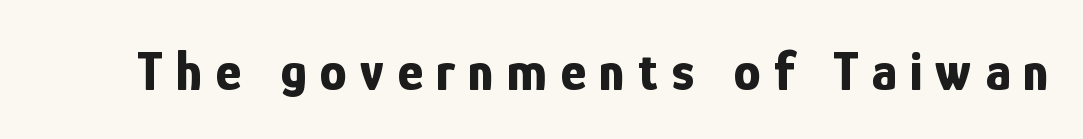
Q: Is the text bold? A: Yes.
Q: Is the text italic (slanted)? A: No, it is upright.
Q: Is the typeface a serif or a sans-serif typeface? A: Sans-serif.
Q: Is the text underlined? A: No.
Q: Is the spacing between letters normal or unusually wide? A: Unusually wide.
Q: Width (condensed, normal, or wide)? A: Condensed.
Q: Stroke contrast? A: Low.
Q: x-height? A: Medium.
Q: Monospaced? A: No.
